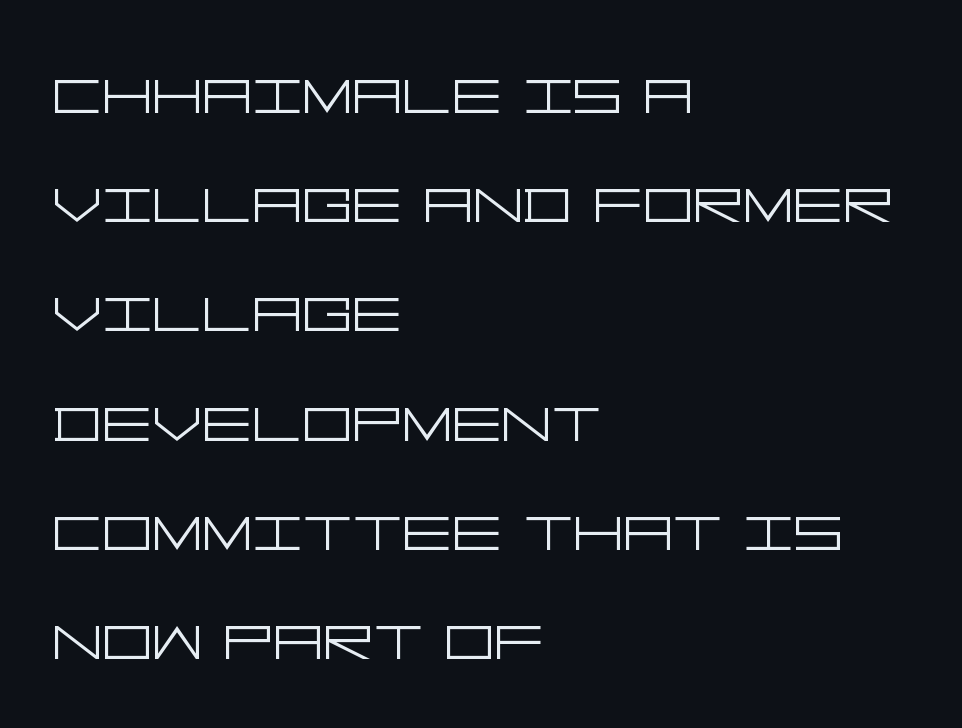
Any mark beneath the type? The region is blank. This is not heavy type; no bold has been used. Reading down the column, the eye jumps a familiar distance to each next line. Note: no serifs on the glyphs.
